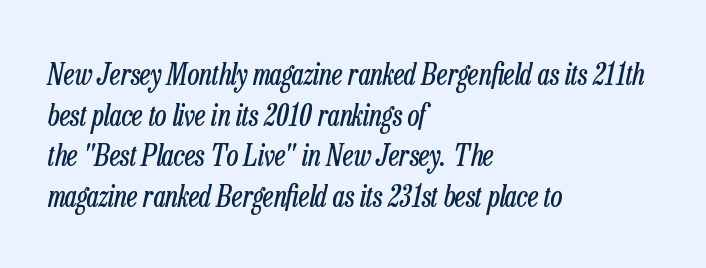
The image shows 29 px regular-weight, condensed type, italic (leaning right); set left-aligned, normal line spacing (1.4x), normal letter spacing, not underlined; low stroke contrast and a medium x-height.
